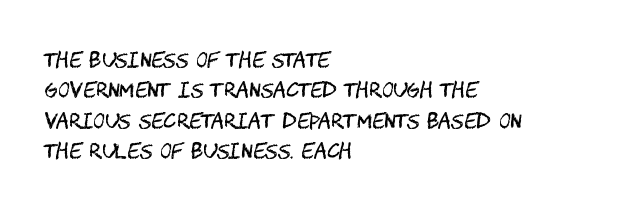
Q: Is the text bold? A: No.
Q: Is the text italic (slanted)? A: No, it is upright.
Q: Is the text underlined? A: No.
Q: How is the paragraph aligned? A: Left-aligned.
Q: Is the spacing between letters normal or unusually wide? A: Normal.
Q: Is the spacing between lines tight, normal or loose? A: Normal.
